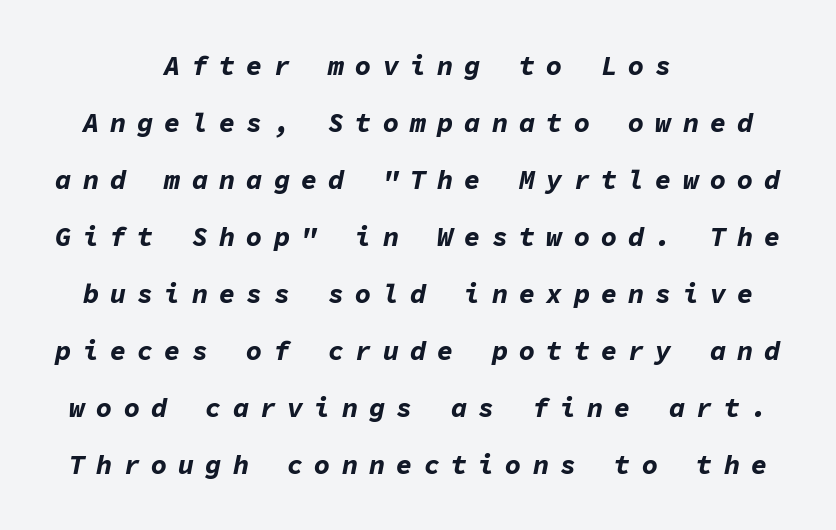
Q: Is the text bold? A: Yes.
Q: Is the text italic (slanted)? A: Yes, it leans right by about 11 degrees.
Q: Is the text underlined? A: No.
Q: How is the paragraph aligned? A: Centered.
Q: Is the spacing between letters normal or unusually wide? A: Unusually wide.
Q: Is the spacing between lines tight, normal or loose? A: Loose.
